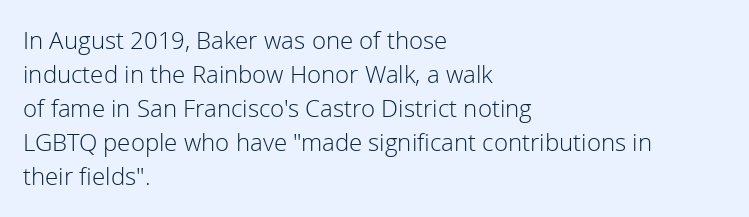
{"italic": "no", "bold": "no", "underline": "no", "align": "left", "line_spacing": "normal", "line_spacing_ratio": 1.42, "letter_spacing": "normal", "letter_spacing_em": 0.0, "glyph_px": 24}
